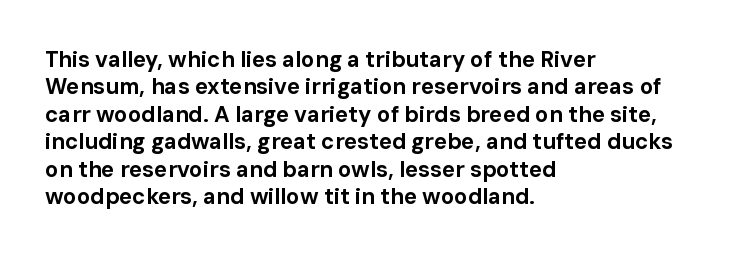
Only glyphs here, with clear space below each row. The type sits square on the baseline with zero lean. Short note: letters normally spaced. Summary of vertical rhythm: regular, with standard interline spacing. Thick stems and heavy bowls — unmistakably bold. Short and long lines alike share a common starting point at left.
